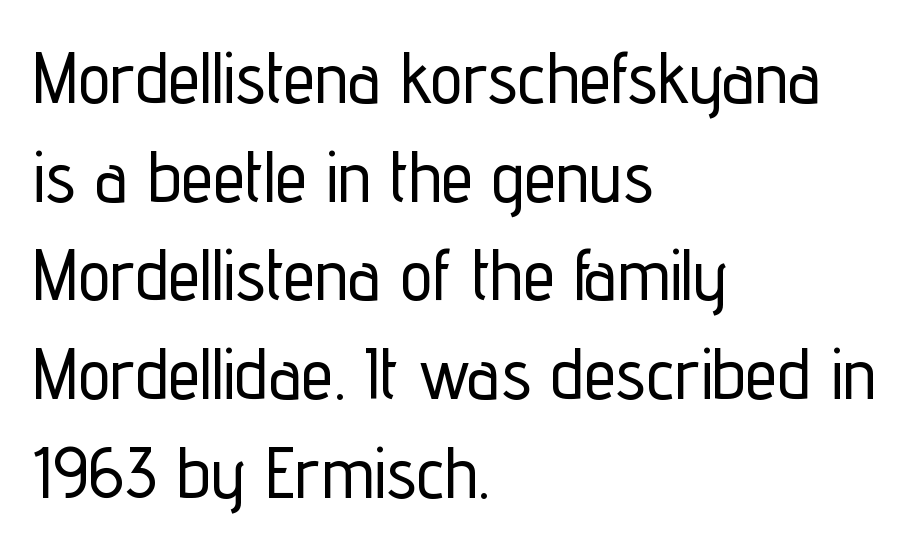
{"serif": "no", "italic": "no", "width": "condensed", "stroke_contrast": "low", "x_height": "medium", "monospaced": "no", "underline": "no", "align": "left", "line_spacing": "normal", "line_spacing_ratio": 1.37, "letter_spacing": "normal", "letter_spacing_em": 0.0, "glyph_px": 72}
